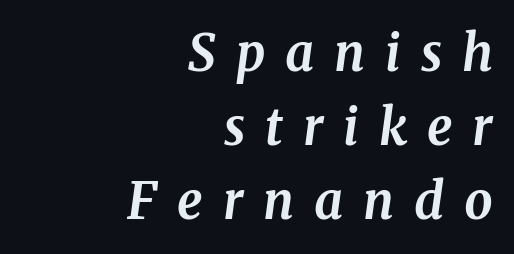
Q: Is the text bold? A: Yes.
Q: Is the text italic (slanted)? A: Yes, it leans right by about 8 degrees.
Q: Is the typeface a serif or a sans-serif typeface? A: Serif.
Q: Is the text underlined? A: No.
Q: How is the paragraph aligned? A: Right-aligned.
Q: Is the spacing between letters normal or unusually wide? A: Unusually wide.
Q: Is the spacing between lines tight, normal or loose? A: Normal.
Q: Width (condensed, normal, or wide)? A: Normal.
Q: Stroke contrast? A: Medium.
Q: x-height? A: Medium.
Q: Monospaced? A: No.
